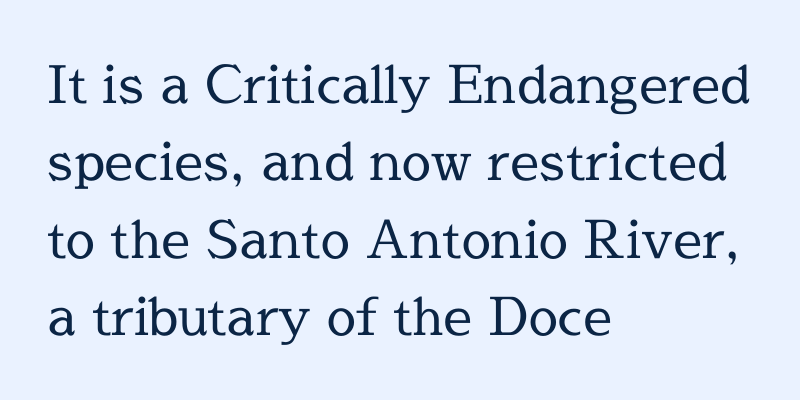
The face used here is seriffed, in the tradition of book romans. Stroke thickness stays within the range of a standard reading face or lighter. This is the regular roman posture of the typeface. Compared with a centered layout, this one pins lines to the left instead. Quick note: interline space is typical. Anything drawn beneath the words? Only blank space.
